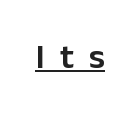
The image shows 34 px sans-serif type, upright; set unusually wide letter spacing (+0.45 em), underlined; low stroke contrast and a medium x-height.
